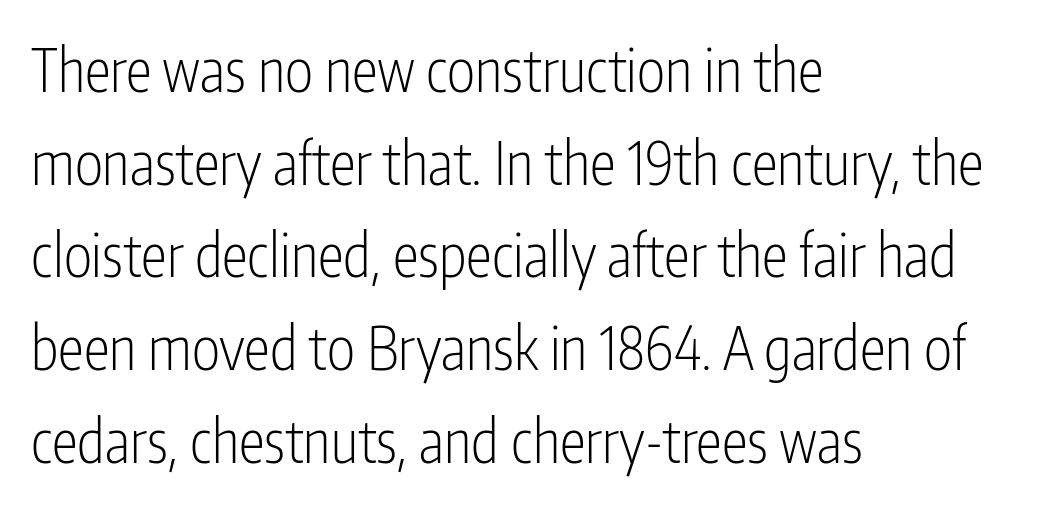
Letterform terminals end flat and unadorned throughout the passage. Stroke mass is kept to a normal reading level or below. Whoever set this chose a conventional vertical rhythm. Where is the straight margin? On the left.
